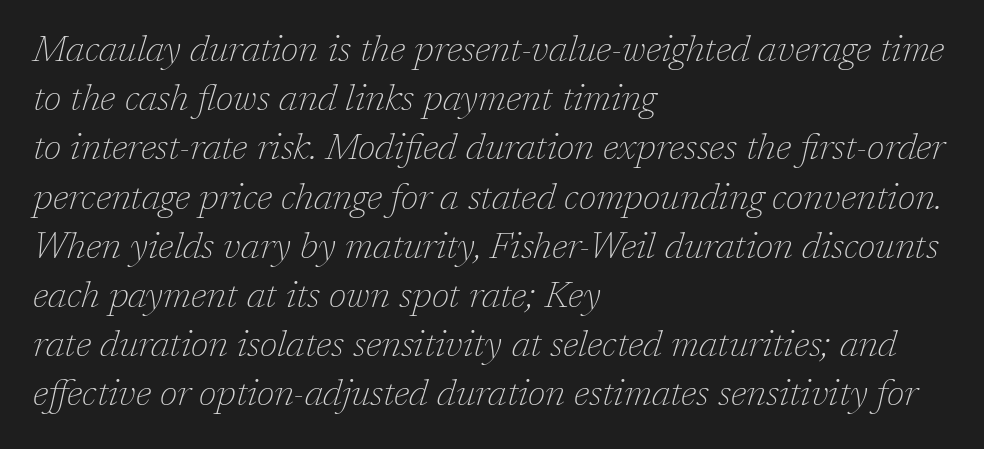
The image shows 37 px thin serif type, italic (leaning right); set left-aligned, normal line spacing (1.33x), normal letter spacing, not underlined; low stroke contrast and a medium x-height.
